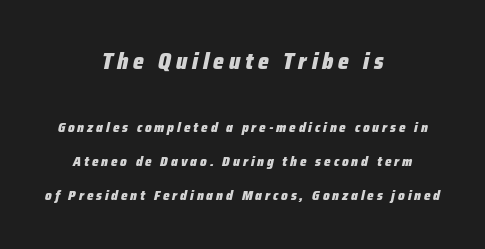
{"italic": "yes", "lean": "right", "slant_degrees": 12, "bold": "yes", "underline": "no", "align": "center", "line_spacing": "loose", "line_spacing_ratio": 2.42, "letter_spacing": "wide", "letter_spacing_em": 0.21, "larger_block": "first", "size_ratio": 1.64, "glyph_px": 23}
